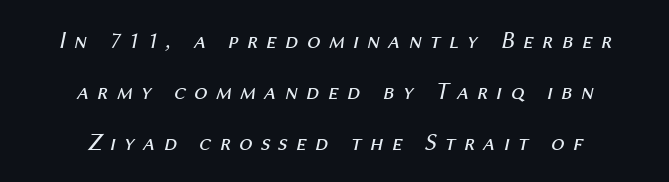
The image shows 24 px text type, italic (leaning right); set centered, loose line spacing (2.12x), unusually wide letter spacing (+0.34 em), not underlined.
